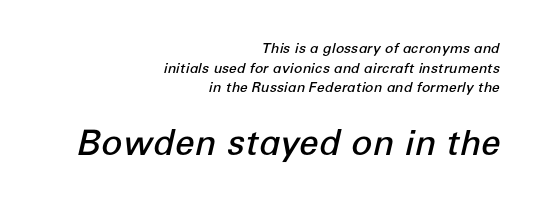
A typesetter would call this proportional, since set widths differ per character. On the weight axis this lands at semibold, roughly 600. Typeset ragged left — the right edge is the straight one. Unmarked baselines from the first word to the last. Notice how the stems are inclined rather than vertical — that's the hallmark of italics. Nothing unusual about the tracking: characters are spaced as the font intends.
